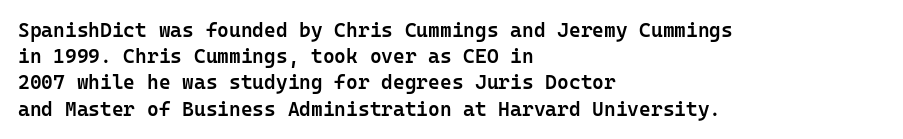
The image shows 20 px text type, upright; set left-aligned, normal line spacing (1.31x), normal letter spacing, not underlined.
